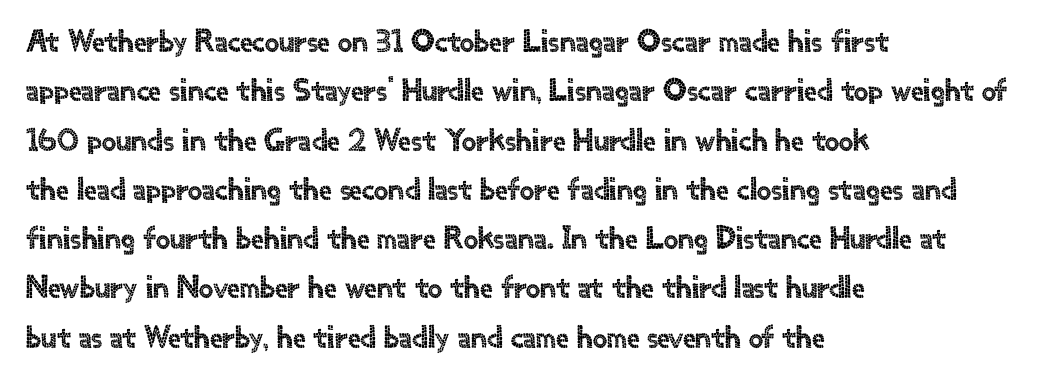
In terms of posture, this sample is upright. The paragraph shown leans on its left margin. Underline: absent. Words appear dense and cohesive because spacing is normal. Serif or sans? Sans — the stroke terminals are bare.
